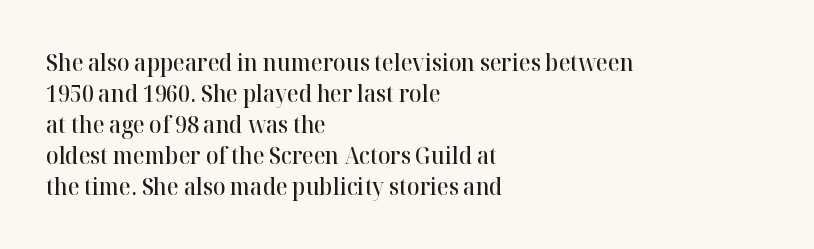
Q: Is the text bold? A: Semi-bold.
Q: Is the text italic (slanted)? A: No, it is upright.
Q: Is the text underlined? A: No.
Q: How is the paragraph aligned? A: Left-aligned.
Q: Is the spacing between letters normal or unusually wide? A: Normal.
Q: Is the spacing between lines tight, normal or loose? A: Normal.
